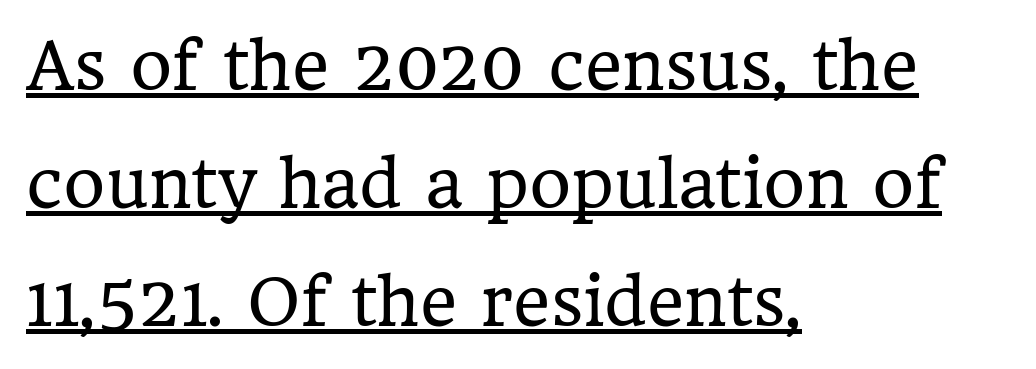
The image shows 64 px regular-weight serif type, upright; set left-aligned, line spacing 1.84x, normal letter spacing, underlined; low stroke contrast and a medium x-height.
